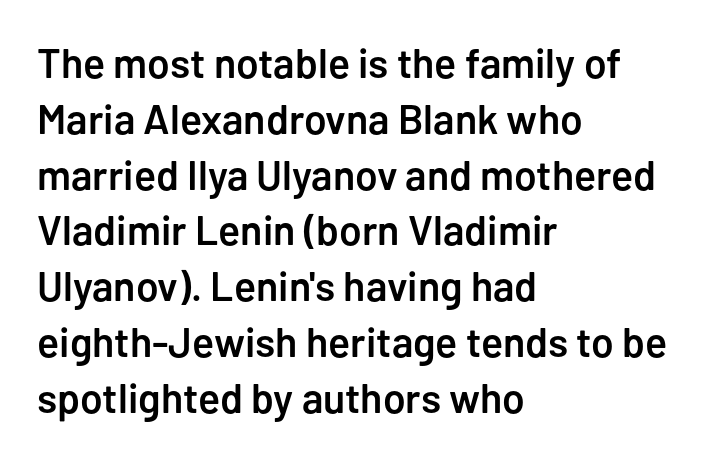
Q: Is the text bold? A: Semi-bold.
Q: Is the text italic (slanted)? A: No, it is upright.
Q: Is the typeface a serif or a sans-serif typeface? A: Sans-serif.
Q: Is the text underlined? A: No.
Q: How is the paragraph aligned? A: Left-aligned.
Q: Is the spacing between letters normal or unusually wide? A: Normal.
Q: Is the spacing between lines tight, normal or loose? A: Normal.
Q: Width (condensed, normal, or wide)? A: Normal.
Q: Stroke contrast? A: Low.
Q: x-height? A: Medium.
Q: Monospaced? A: No.
